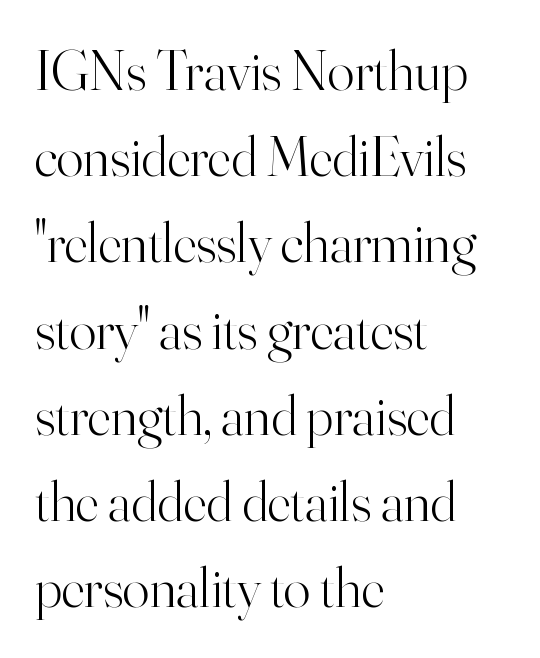
Horizontally, the lines are justified to the leading edge only. Unlike a clean sans, this face finishes its strokes with serifs. Beneath every word, the page is bare. Character widths vary here, with narrow letters taking less room than wide ones. The weight would be labelled regular, book, light, or lighter still.
